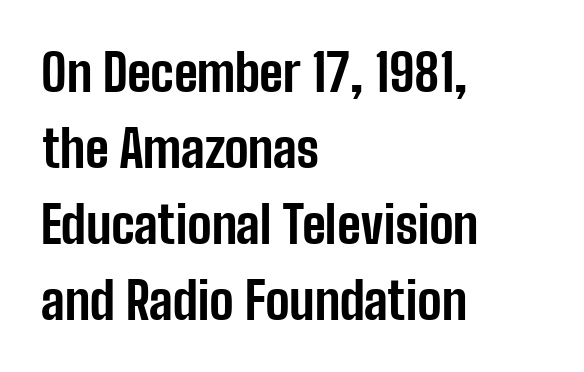
Q: Is the text bold? A: Yes.
Q: Is the text italic (slanted)? A: No, it is upright.
Q: Is the typeface a serif or a sans-serif typeface? A: Sans-serif.
Q: Is the text underlined? A: No.
Q: How is the paragraph aligned? A: Left-aligned.
Q: Is the spacing between letters normal or unusually wide? A: Normal.
Q: Is the spacing between lines tight, normal or loose? A: Normal.
Q: Width (condensed, normal, or wide)? A: Condensed.
Q: Stroke contrast? A: Low.
Q: x-height? A: Medium.
Q: Monospaced? A: No.
